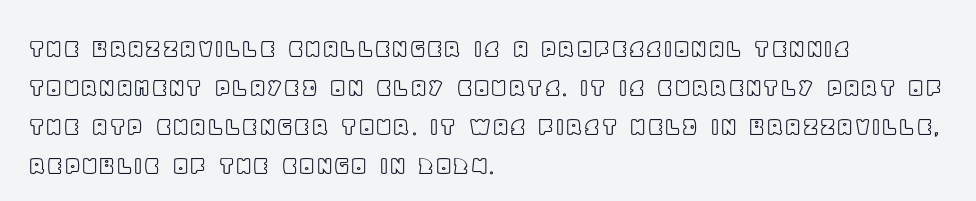
The image shows 28 px text type, upright; set left-aligned, normal line spacing (1.39x), normal letter spacing, not underlined; a large x-height.
